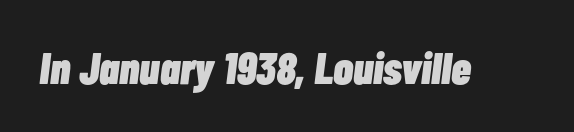
Nothing unusual about the tracking: characters are spaced as the font intends. Compared with ordinary roman type, these characters are visibly tilted. Think of a printed novel: that variable character pitch is what you see here. Stroke thickness is high; the sample reads as a true bold. The specimen omits any rule beneath the text block's lines.
